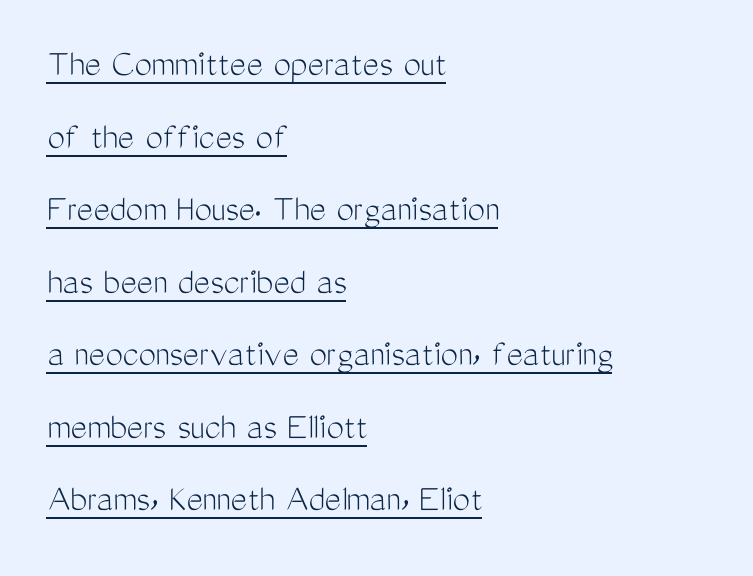
{"serif": "no", "italic": "no", "bold": "no", "weight": "light", "width": "condensed", "stroke_contrast": "medium", "x_height": "medium", "monospaced": "no", "underline": "yes", "align": "left", "line_spacing_ratio": 1.86, "letter_spacing": "normal", "letter_spacing_em": 0.0, "glyph_px": 39}
